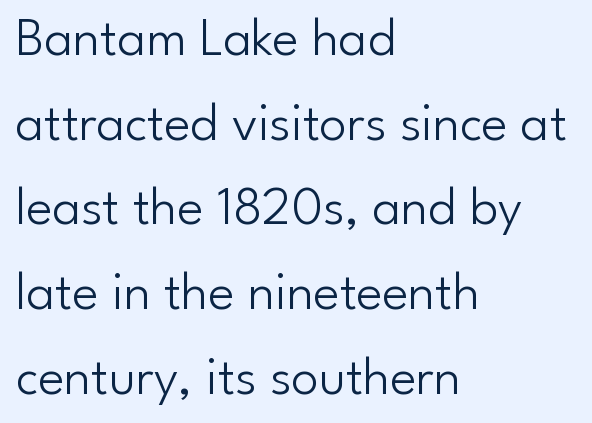
{"serif": "no", "italic": "no", "bold": "no", "weight": "light", "width": "normal", "stroke_contrast": "low", "x_height": "small", "monospaced": "no", "underline": "no", "align": "left", "line_spacing": "normal", "line_spacing_ratio": 1.54, "letter_spacing": "normal", "letter_spacing_em": 0.0, "glyph_px": 55}
